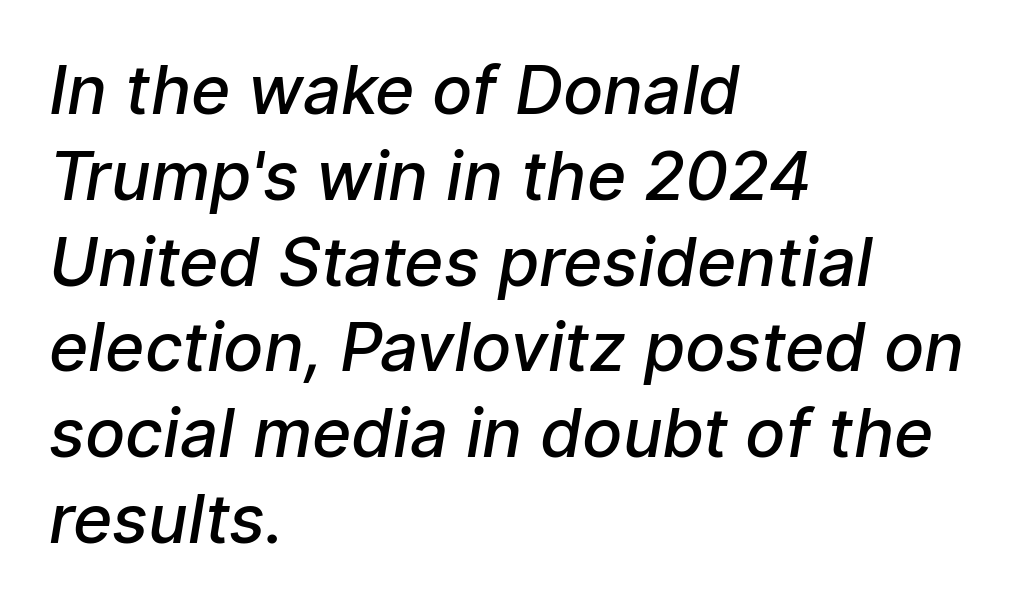
The image shows 67 px semibold sans-serif type; set left-aligned, normal line spacing (1.28x), normal letter spacing, not underlined; low stroke contrast and a medium x-height.
